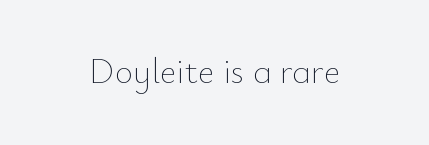
The image shows 35 px thin type, upright; set normal letter spacing, not underlined; low stroke contrast and a small x-height.
